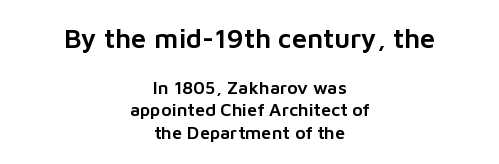
Q: Is the text italic (slanted)? A: No, it is upright.
Q: Is the text underlined? A: No.
Q: How is the paragraph aligned? A: Centered.
Q: Is the spacing between letters normal or unusually wide? A: Normal.
Q: Which block of text is set in a larger size, the first (top) or the second (bottom)? A: The first (top) one.
